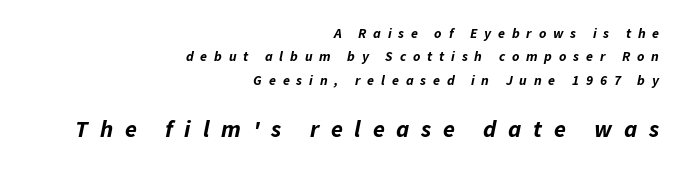
Q: Is the text bold? A: Yes.
Q: Is the text italic (slanted)? A: Yes, it leans right by about 11 degrees.
Q: Is the text underlined? A: No.
Q: How is the paragraph aligned? A: Right-aligned.
Q: Is the spacing between letters normal or unusually wide? A: Unusually wide.
Q: Is the spacing between lines tight, normal or loose? A: Normal.
Q: Which block of text is set in a larger size, the first (top) or the second (bottom)? A: The second (bottom) one.
